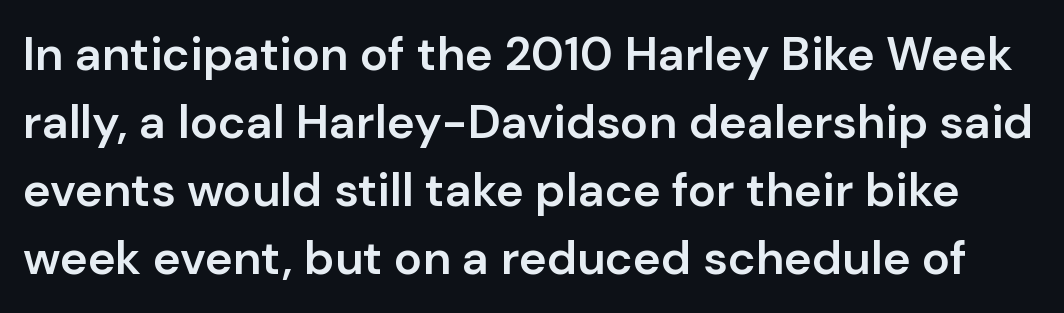
Q: Is the text bold? A: Semi-bold.
Q: Is the text italic (slanted)? A: No, it is upright.
Q: Is the typeface a serif or a sans-serif typeface? A: Sans-serif.
Q: Is the text underlined? A: No.
Q: Is the spacing between letters normal or unusually wide? A: Normal.
Q: Is the spacing between lines tight, normal or loose? A: Normal.
Q: Width (condensed, normal, or wide)? A: Normal.
Q: Stroke contrast? A: Low.
Q: x-height? A: Medium.
Q: Monospaced? A: No.
